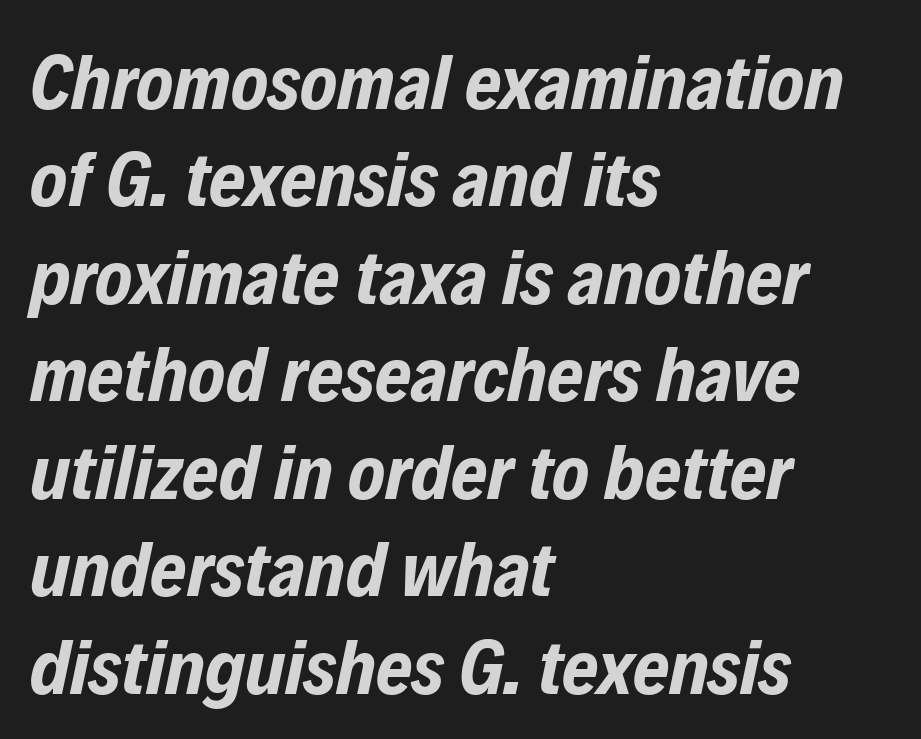
The image shows 78 px bold, condensed type, italic (leaning right); set left-aligned, normal line spacing (1.25x), normal letter spacing, not underlined; low stroke contrast and a medium x-height.
